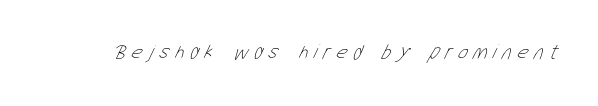
The image shows 21 px text type; set unusually wide letter spacing (+0.28 em), not underlined.
